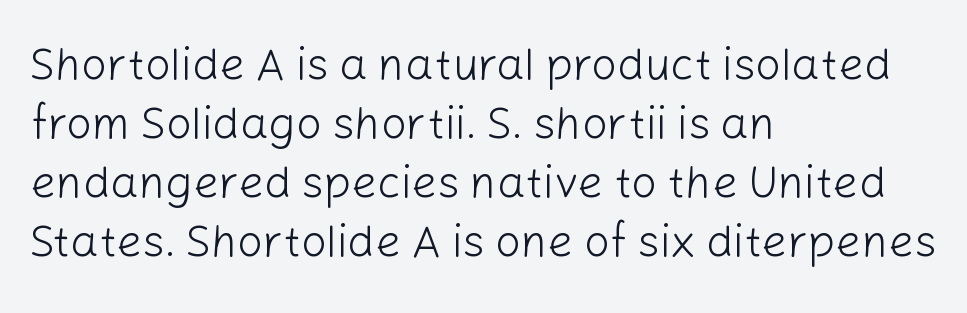
Between one letter and the next there's only the usual sliver of space. Upright lettering throughout. Descender tails drop into unmarked territory. Caption: face not bold, strokes unweighted. The face used here is proportionally spaced, like ordinary book or web type.
